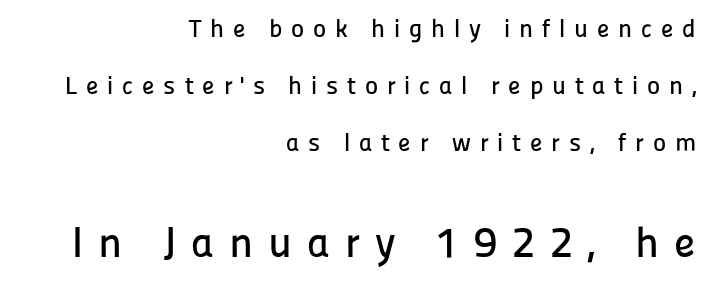
{"serif": "no", "italic": "no", "width": "normal", "stroke_contrast": "low", "x_height": "medium", "monospaced": "no", "underline": "no", "align": "right", "line_spacing": "loose", "line_spacing_ratio": 2.29, "letter_spacing": "wide", "letter_spacing_em": 0.35, "larger_block": "second", "size_ratio": 1.72, "glyph_px": 43}
